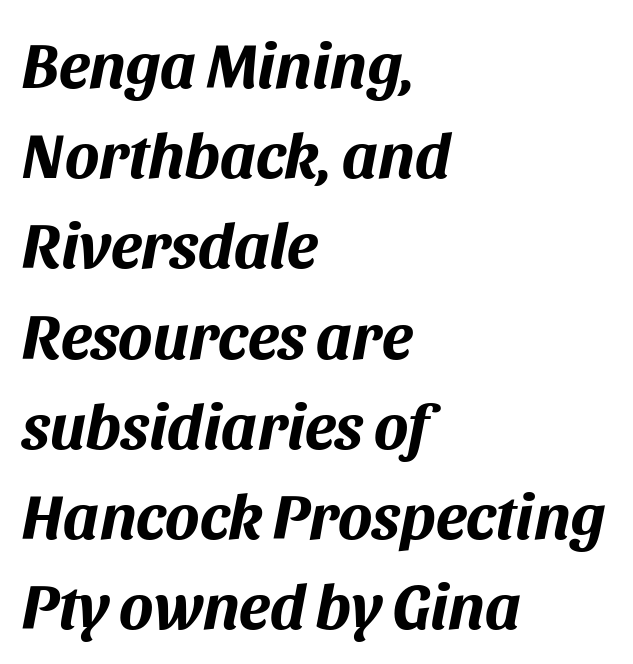
Compared with a centered layout, this one pins lines to the left instead. Style check: oblique. Spacing verdict: proportional, widths tailored to each character. The passage shown stacks its lines at a standard gap.
